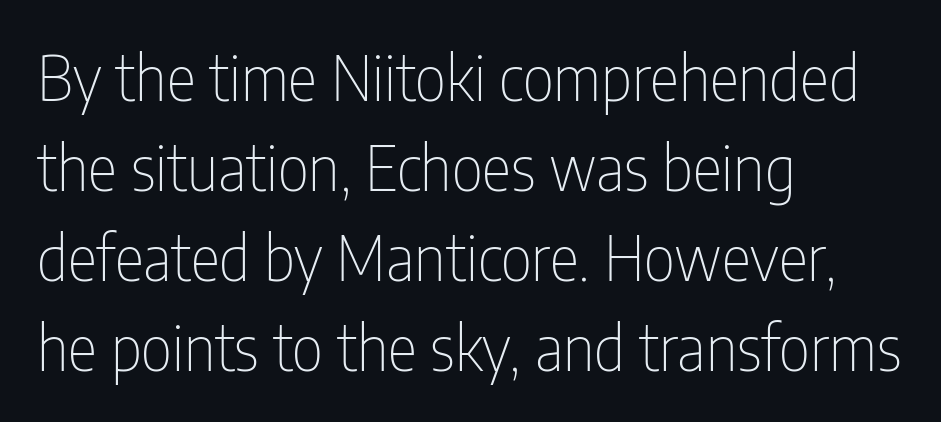
{"serif": "no", "italic": "no", "bold": "no", "weight": "thin", "width": "condensed", "stroke_contrast": "low", "x_height": "medium", "monospaced": "no", "underline": "no", "align": "left", "line_spacing": "normal", "line_spacing_ratio": 1.45, "letter_spacing": "normal", "letter_spacing_em": 0.0, "glyph_px": 62}
